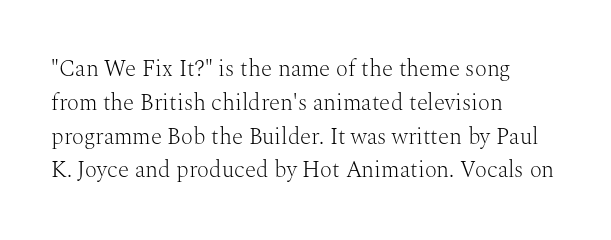
The image shows 23 px text type, upright; set left-aligned, normal line spacing (1.47x), normal letter spacing, not underlined.
